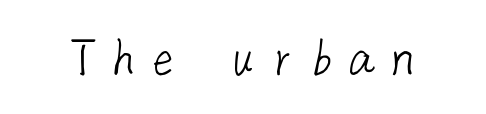
Q: Is the text bold? A: No.
Q: Is the typeface a serif or a sans-serif typeface? A: Sans-serif.
Q: Is the text underlined? A: No.
Q: Is the spacing between letters normal or unusually wide? A: Unusually wide.
Q: Width (condensed, normal, or wide)? A: Normal.
Q: Stroke contrast? A: Low.
Q: x-height? A: Medium.
